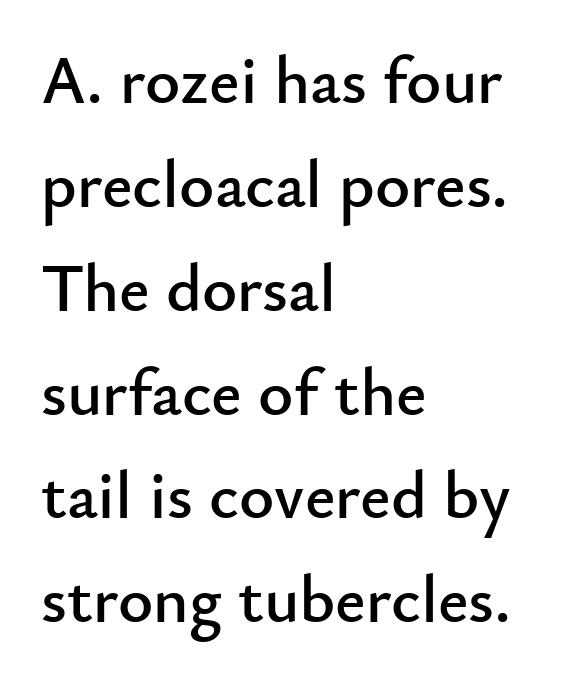
Decoration check: the copy has no underline. Compared with typical body copy, the letter spacing here is the same. Rows of type keep a routine distance in the vertical direction. The letters stand upright; this is a roman face. The compositor pushed each line to the left boundary. No feet cap the strokes, marking this as sans-serif type.
